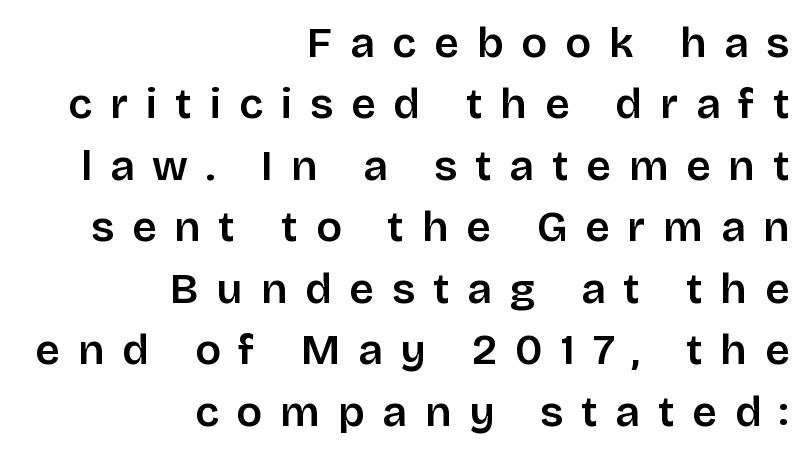
{"serif": "no", "italic": "no", "bold": "semi", "weight": "semibold", "width": "normal", "stroke_contrast": "low", "x_height": "large", "monospaced": "no", "underline": "no", "align": "right", "line_spacing": "normal", "line_spacing_ratio": 1.43, "letter_spacing": "wide", "letter_spacing_em": 0.42, "glyph_px": 43}
